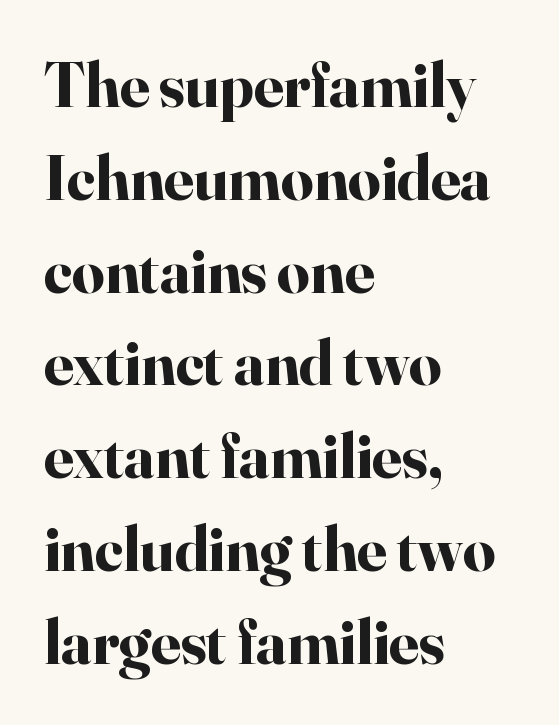
Q: Is the text bold? A: Yes.
Q: Is the text italic (slanted)? A: No, it is upright.
Q: Is the typeface a serif or a sans-serif typeface? A: Serif.
Q: Is the text underlined? A: No.
Q: How is the paragraph aligned? A: Left-aligned.
Q: Is the spacing between letters normal or unusually wide? A: Normal.
Q: Is the spacing between lines tight, normal or loose? A: Normal.
Q: Width (condensed, normal, or wide)? A: Normal.
Q: Stroke contrast? A: High.
Q: x-height? A: Small.
Q: Monospaced? A: No.
